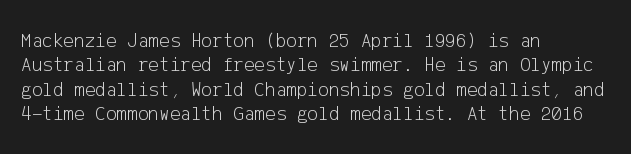
Q: Is the text bold? A: No.
Q: Is the text italic (slanted)? A: No, it is upright.
Q: Is the text underlined? A: No.
Q: How is the paragraph aligned? A: Left-aligned.
Q: Is the spacing between letters normal or unusually wide? A: Normal.
